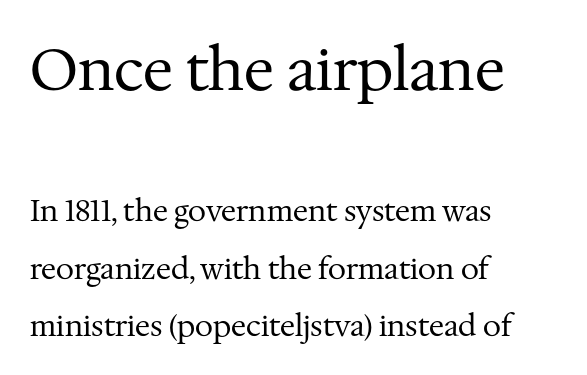
Line starts are locked; line ends wander. Think of a printed novel: that variable character pitch is what you see here. Nothing unusual about the tracking: characters are spaced as the font intends. The characters are drawn with everyday or finer stroke widths. Baseline-to-baseline distance is far greater than the letter height. The characters display serif detailing at their extremities.
